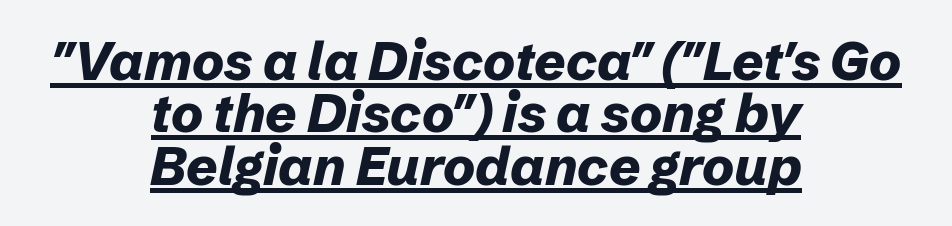
{"italic": "yes", "lean": "right", "slant_degrees": 12, "bold": "yes", "weight": "bold", "width": "normal", "stroke_contrast": "low", "x_height": "medium", "monospaced": "no", "underline": "yes", "align": "center", "line_spacing": "tight", "line_spacing_ratio": 0.97, "letter_spacing": "normal", "letter_spacing_em": 0.0, "glyph_px": 54}
